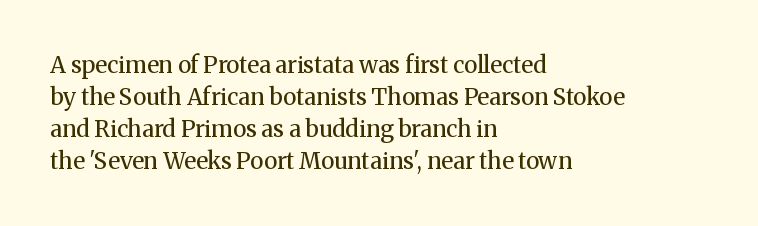
Q: Is the text bold? A: No.
Q: Is the text italic (slanted)? A: No, it is upright.
Q: Is the text underlined? A: No.
Q: How is the paragraph aligned? A: Left-aligned.
Q: Is the spacing between letters normal or unusually wide? A: Normal.
Q: Is the spacing between lines tight, normal or loose? A: Normal.
